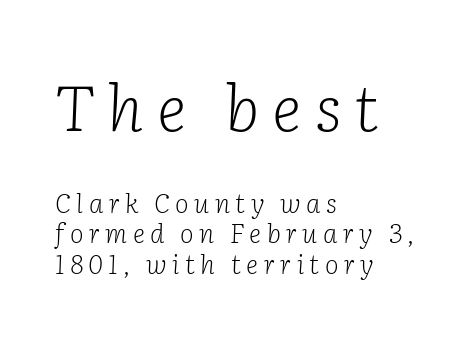
The image shows 64 px light serif type, italic (leaning right); set left-aligned, line spacing 1.18x, unusually wide letter spacing (+0.21 em), not underlined; the first (top) block is 2.46x larger; low stroke contrast and a medium x-height.
